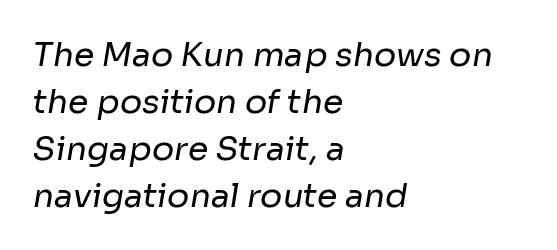
The image shows 33 px regular-weight sans-serif type; set left-aligned, normal line spacing (1.42x), normal letter spacing, not underlined; low stroke contrast and a medium x-height.
